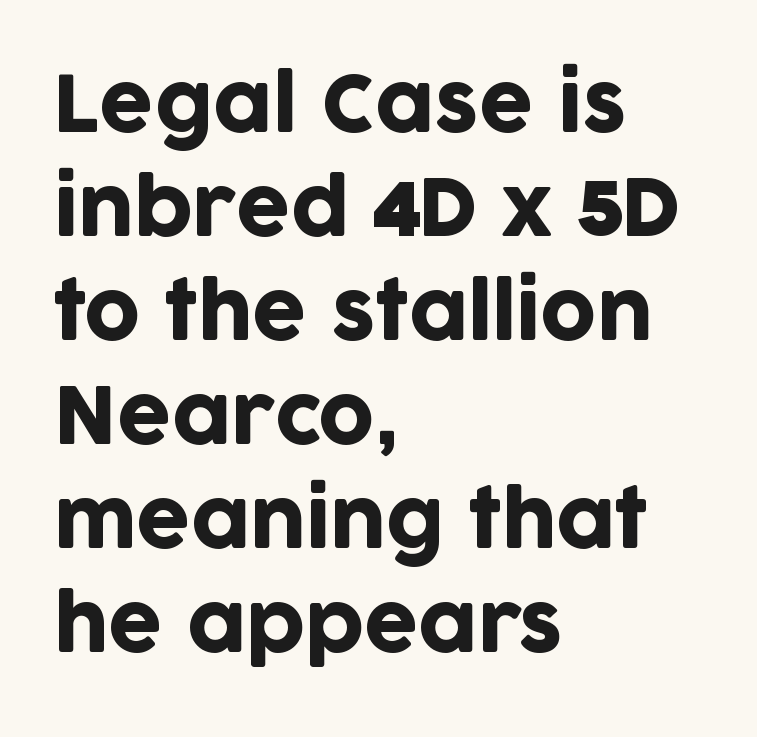
{"serif": "no", "italic": "no", "width": "normal", "stroke_contrast": "low", "x_height": "large", "monospaced": "no", "underline": "no", "align": "left", "line_spacing": "normal", "line_spacing_ratio": 1.35, "letter_spacing": "normal", "letter_spacing_em": 0.0, "glyph_px": 77}
